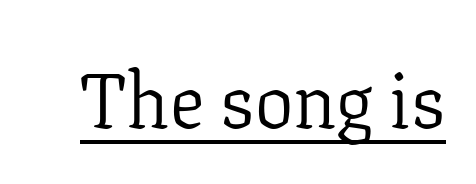
The image shows 77 px light serif type, upright; set normal letter spacing, underlined; low stroke contrast and a medium x-height.
